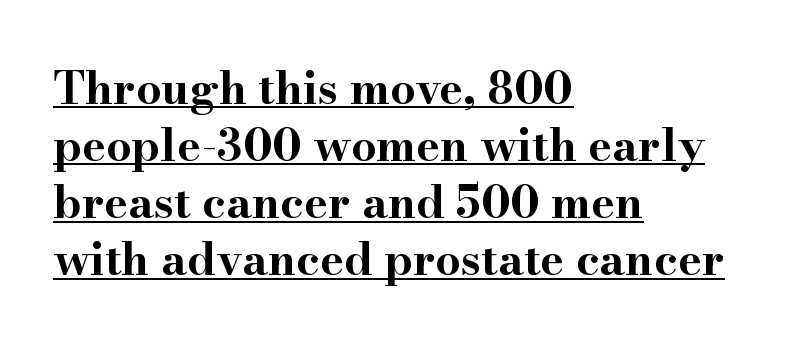
{"serif": "yes", "italic": "no", "bold": "yes", "weight": "bold", "width": "wide", "stroke_contrast": "high", "x_height": "small", "monospaced": "no", "underline": "yes", "align": "left", "line_spacing": "normal", "line_spacing_ratio": 1.27, "letter_spacing": "normal", "letter_spacing_em": 0.0, "glyph_px": 45}
